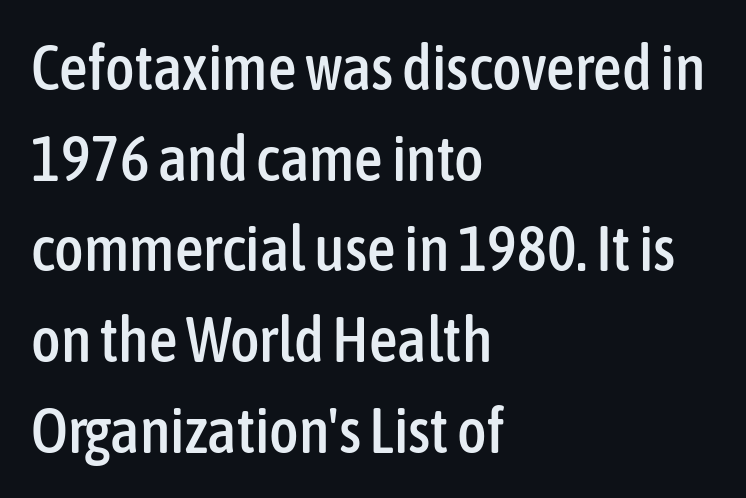
This sample uses plain, unmodified letter spacing. Character widths vary here, with narrow letters taking less room than wide ones. Reading down the block, your eye returns to a fixed left position each line. Honestly, the row spacing looks completely unremarkable. Each letter's strokes conclude bluntly, with no projecting serifs. The gap between lines stays unmarked.
